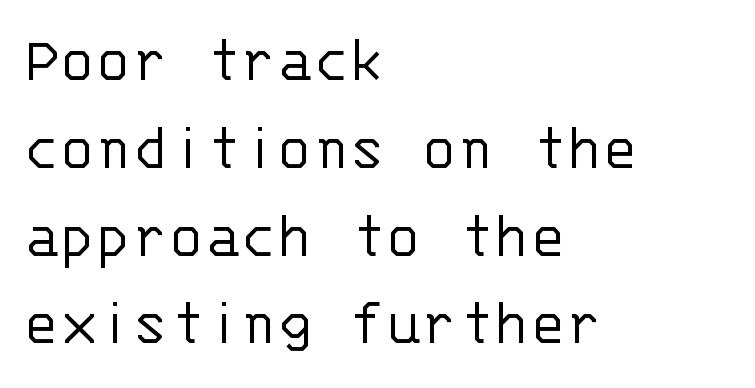
{"serif": "no", "italic": "no", "bold": "no", "weight": "light", "width": "normal", "stroke_contrast": "low", "x_height": "large", "monospaced": "yes", "underline": "no", "align": "left", "line_spacing": "normal", "line_spacing_ratio": 1.31, "letter_spacing": "normal", "letter_spacing_em": 0.0, "glyph_px": 67}
